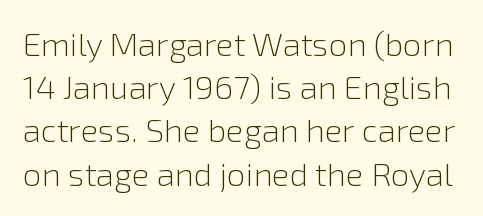
The image shows 33 px light sans-serif type, upright; set normal line spacing (1.31x), normal letter spacing, not underlined; a medium x-height.
